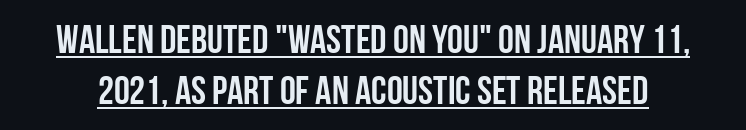
{"serif": "no", "italic": "no", "bold": "yes", "weight": "semibold", "width": "condensed", "stroke_contrast": "low", "x_height": "large", "monospaced": "no", "underline": "yes", "line_spacing": "normal", "line_spacing_ratio": 1.28, "letter_spacing": "normal", "letter_spacing_em": 0.0, "glyph_px": 40}
